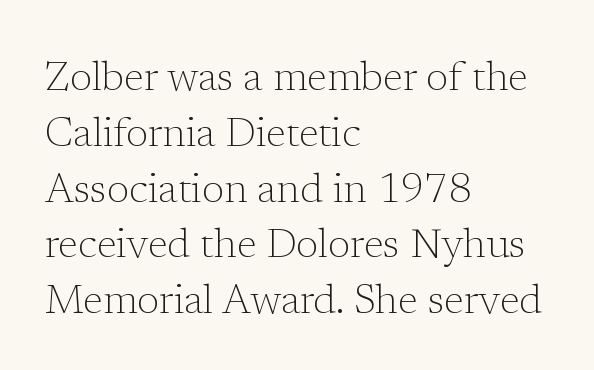
Q: Is the text bold? A: No.
Q: Is the text italic (slanted)? A: No, it is upright.
Q: Is the typeface a serif or a sans-serif typeface? A: Serif.
Q: Is the text underlined? A: No.
Q: How is the paragraph aligned? A: Left-aligned.
Q: Is the spacing between letters normal or unusually wide? A: Normal.
Q: Is the spacing between lines tight, normal or loose? A: Normal.
Q: Width (condensed, normal, or wide)? A: Normal.
Q: Stroke contrast? A: Low.
Q: x-height? A: Medium.
Q: Monospaced? A: No.
